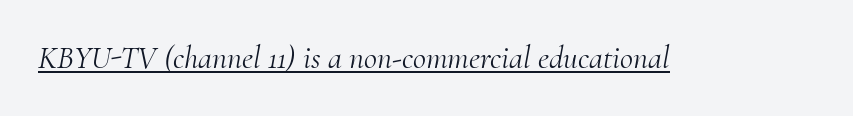
The image shows 32 px light serif type, italic (leaning right); set normal letter spacing, underlined; medium stroke contrast and a small x-height.
